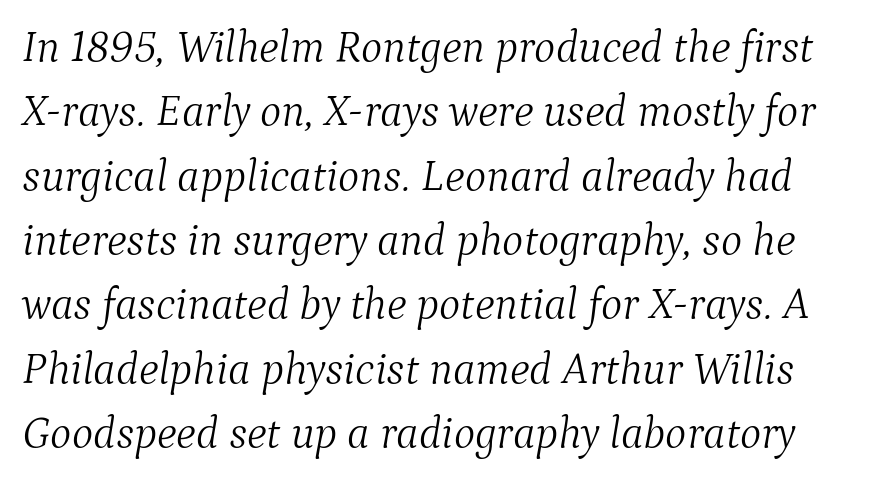
The image shows 45 px light serif type, italic (leaning right); set normal line spacing (1.43x), normal letter spacing, not underlined; medium stroke contrast and a medium x-height.
